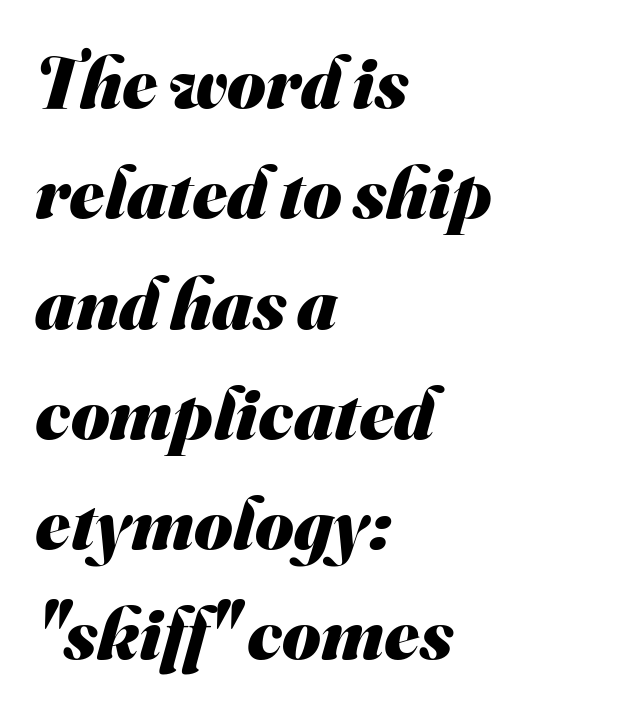
{"serif": "no", "bold": "yes", "weight": "heavy", "width": "normal", "stroke_contrast": "medium", "x_height": "small", "monospaced": "no", "underline": "no", "align": "left", "line_spacing": "normal", "line_spacing_ratio": 1.49, "letter_spacing": "normal", "letter_spacing_em": 0.0, "glyph_px": 74}
